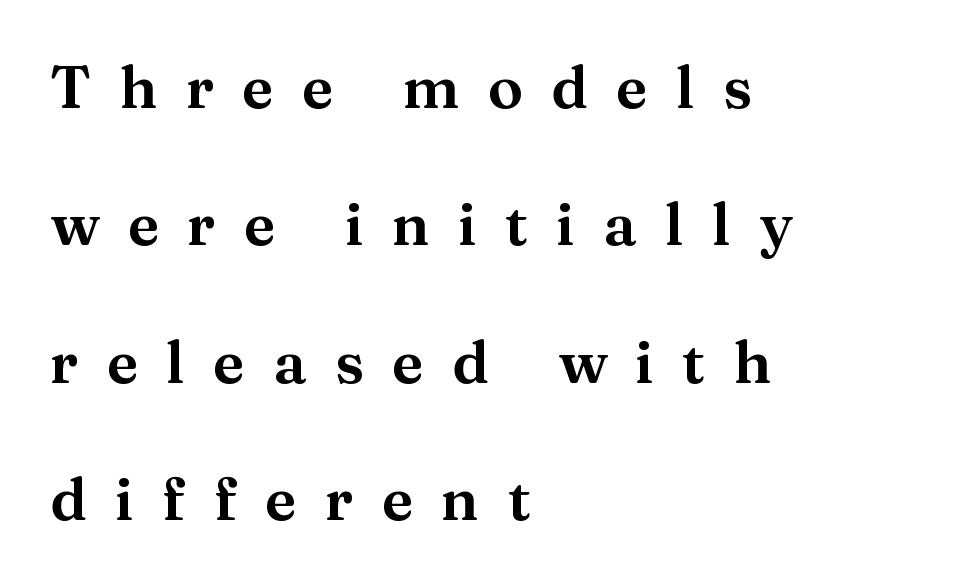
Q: Is the text italic (slanted)? A: No, it is upright.
Q: Is the typeface a serif or a sans-serif typeface? A: Serif.
Q: Is the text underlined? A: No.
Q: How is the paragraph aligned? A: Left-aligned.
Q: Is the spacing between letters normal or unusually wide? A: Unusually wide.
Q: Is the spacing between lines tight, normal or loose? A: Loose.
Q: Width (condensed, normal, or wide)? A: Normal.
Q: Stroke contrast? A: Medium.
Q: x-height? A: Medium.
Q: Monospaced? A: No.
